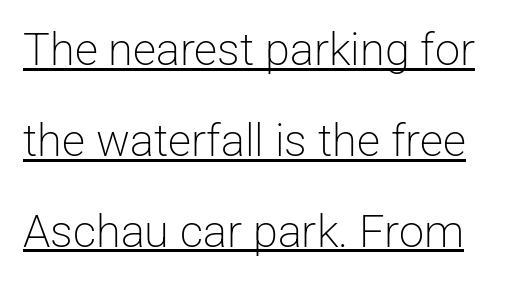
Does a line run under the words? Yes, clearly. These lines were composed using upright roman letters. Proportional: the letters do not fall into vertical columns. Typographically, this falls in the sans-serif category. These lines stand farther apart than default settings would place them. The letters look calm and open, with moderate or lighter stems.
